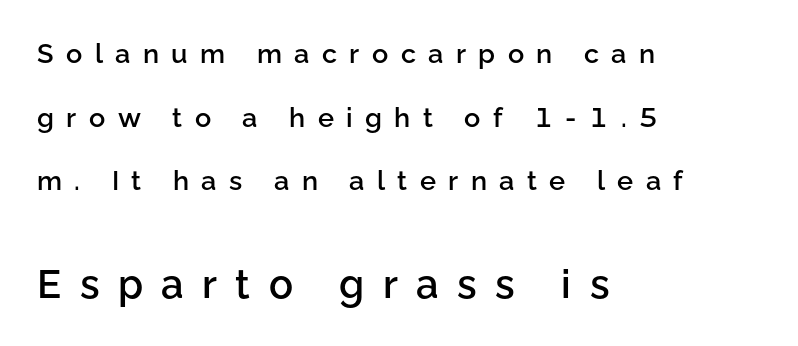
Q: Is the text bold? A: Semi-bold.
Q: Is the text italic (slanted)? A: No, it is upright.
Q: Is the typeface a serif or a sans-serif typeface? A: Sans-serif.
Q: Is the text underlined? A: No.
Q: How is the paragraph aligned? A: Left-aligned.
Q: Is the spacing between letters normal or unusually wide? A: Unusually wide.
Q: Is the spacing between lines tight, normal or loose? A: Loose.
Q: Which block of text is set in a larger size, the first (top) or the second (bottom)? A: The second (bottom) one.
Q: Width (condensed, normal, or wide)? A: Normal.
Q: Stroke contrast? A: Low.
Q: x-height? A: Medium.
Q: Monospaced? A: No.
